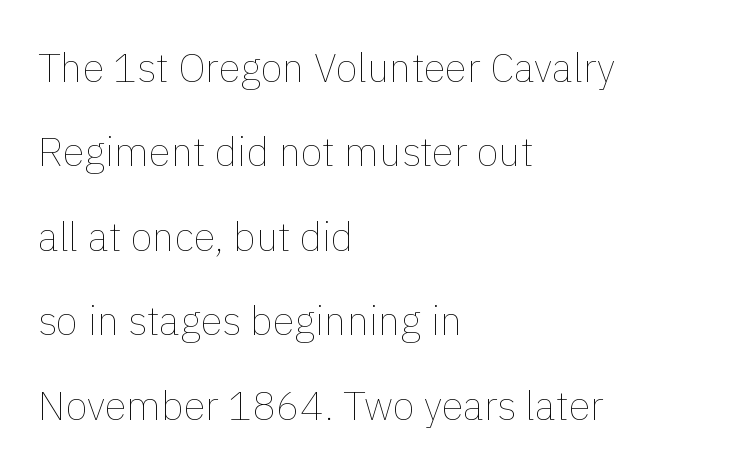
The image shows 40 px thin type, upright; set left-aligned, loose line spacing (2.11x), normal letter spacing, not underlined; low stroke contrast and a medium x-height.
